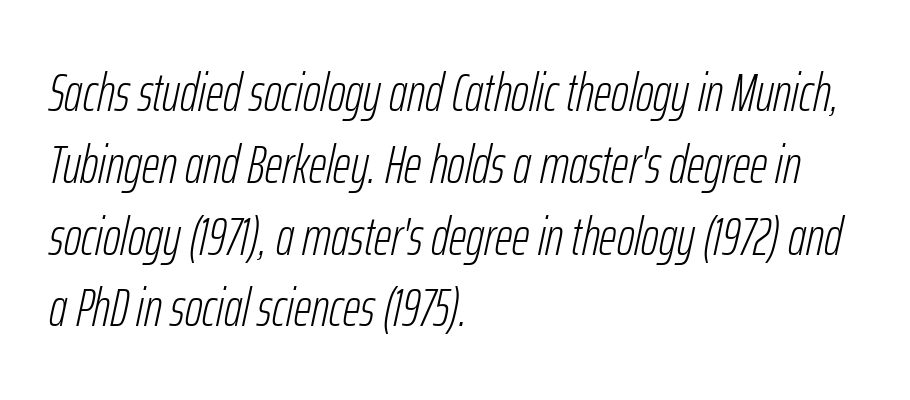
The image shows 54 px light, condensed type, italic (leaning right); set left-aligned, normal line spacing (1.33x), normal letter spacing, not underlined; low stroke contrast and a medium x-height.
